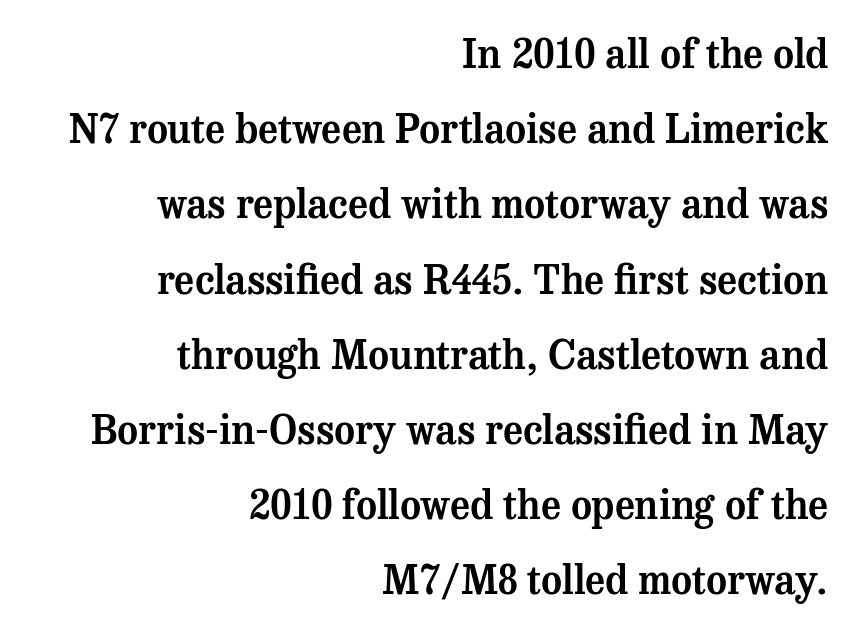
{"serif": "yes", "italic": "no", "width": "normal", "stroke_contrast": "medium", "x_height": "medium", "monospaced": "no", "underline": "no", "align": "right", "line_spacing_ratio": 1.88, "letter_spacing": "normal", "letter_spacing_em": 0.0, "glyph_px": 40}
